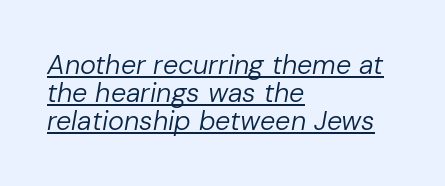
The image shows 27 px text type, italic (leaning right); set left-aligned, tight line spacing (1.03x), normal letter spacing, underlined.
